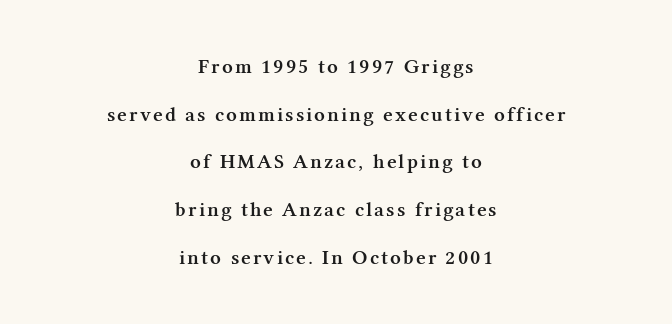
Unmarked baselines from the first word to the last. Does the lettering tilt? It doesn't — this is upright. The text block is weighted toward neither margin, spreading evenly from the middle. Bold? Not quite — semibold, heavier than regular but stopping short.
